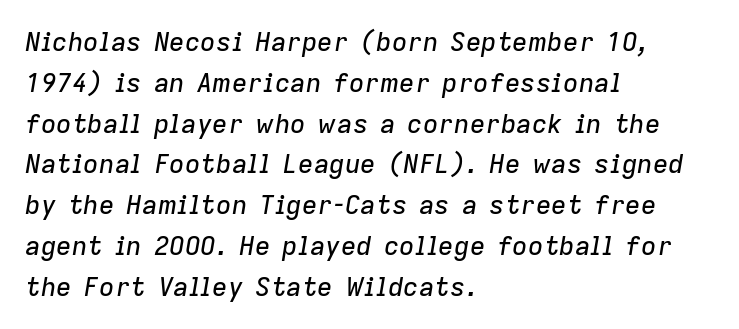
A typesetter would mark this as italic. The vertical gap from one line to the next is medium. Compared with typical body copy, the letter spacing here is the same. The foot of each line stays bare and open. Alignment: flush left.
